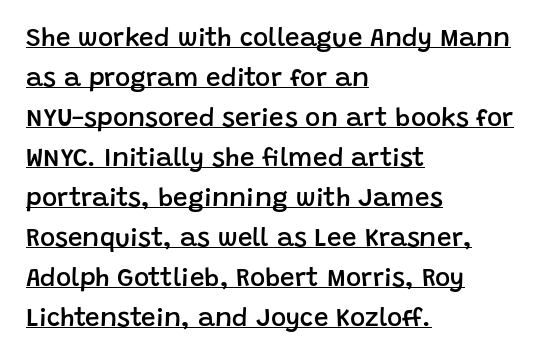
Q: Is the text bold? A: Semi-bold.
Q: Is the text italic (slanted)? A: No, it is upright.
Q: Is the text underlined? A: Yes.
Q: How is the paragraph aligned? A: Left-aligned.
Q: Is the spacing between letters normal or unusually wide? A: Normal.
Q: Is the spacing between lines tight, normal or loose? A: Normal.
